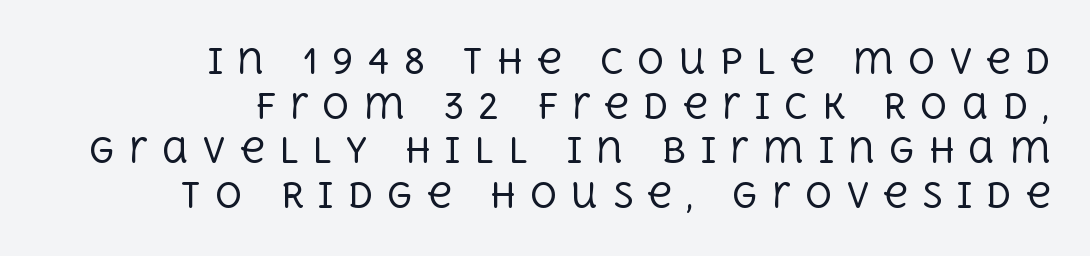
The image shows 34 px regular-weight serif type, upright; set right-aligned, normal line spacing (1.31x), unusually wide letter spacing (+0.4 em), not underlined; a large x-height.
